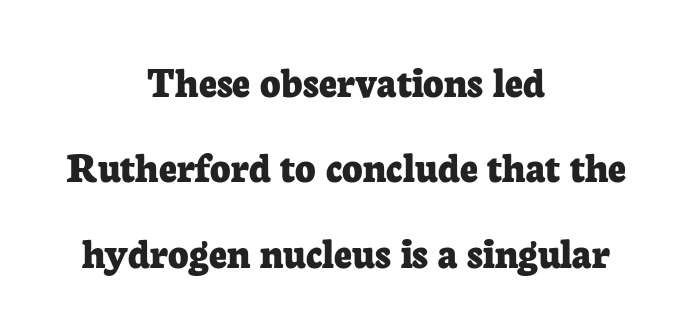
Every letter is thick-stroked: bold, no question. This block would shrink considerably if given ordinary leading; it's expanded now. The type sits square on the baseline with zero lean. The face used here is seriffed, in the tradition of book romans. The horizontal fit of the characters is conventional and even.
